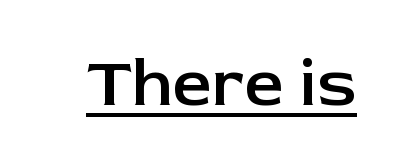
The image shows 69 px semibold sans-serif type, upright; set normal letter spacing, underlined; low stroke contrast and a medium x-height.
